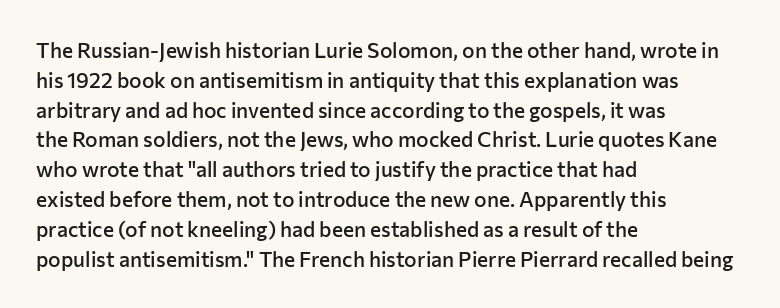
The image shows 21 px text type, upright; set left-aligned, normal line spacing (1.42x), normal letter spacing, not underlined.
